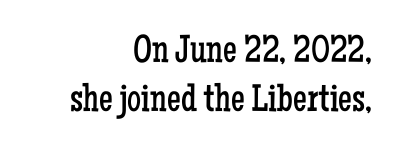
{"serif": "yes", "italic": "no", "bold": "no", "weight": "regular", "width": "condensed", "stroke_contrast": "low", "x_height": "medium", "monospaced": "no", "underline": "no", "align": "right", "line_spacing": "normal", "line_spacing_ratio": 1.26, "letter_spacing": "normal", "letter_spacing_em": 0.0, "glyph_px": 39}
